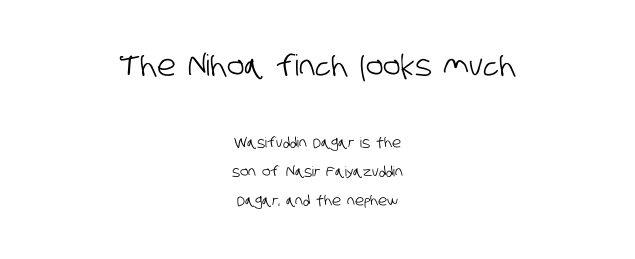
{"serif": "no", "width": "condensed", "stroke_contrast": "low", "x_height": "large", "monospaced": "no", "underline": "no", "align": "center", "line_spacing": "loose", "line_spacing_ratio": 2.08, "letter_spacing": "normal", "letter_spacing_em": 0.0, "larger_block": "first", "size_ratio": 2.07, "glyph_px": 29}
